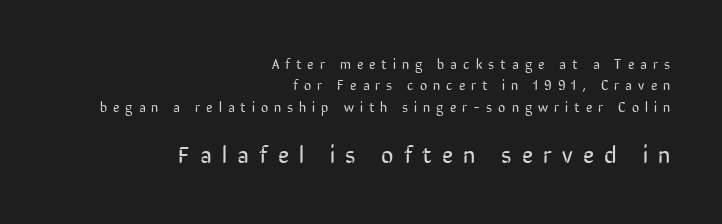
The image shows 24 px text type, upright; set right-aligned, normal line spacing (1.52x), unusually wide letter spacing (+0.43 em), not underlined; the second (bottom) block is 1.71x larger.
